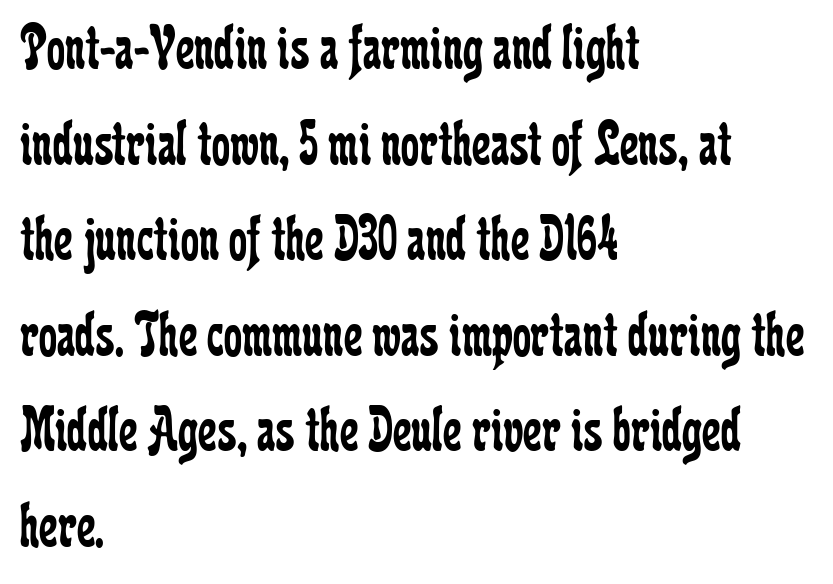
The image shows 65 px regular-weight, condensed serif type, upright; set left-aligned, normal line spacing (1.47x), normal letter spacing, not underlined; low stroke contrast and a medium x-height.
